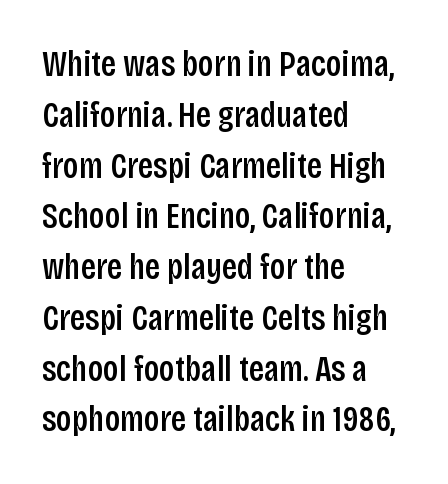
{"serif": "no", "italic": "no", "bold": "semi", "weight": "semibold", "width": "condensed", "stroke_contrast": "low", "x_height": "large", "monospaced": "no", "underline": "no", "align": "left", "line_spacing": "normal", "line_spacing_ratio": 1.41, "letter_spacing": "normal", "letter_spacing_em": 0.0, "glyph_px": 36}
